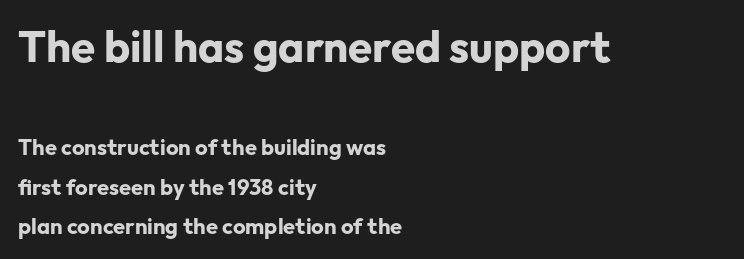
Q: Is the text bold? A: Yes.
Q: Is the text italic (slanted)? A: No, it is upright.
Q: Is the typeface a serif or a sans-serif typeface? A: Sans-serif.
Q: Is the text underlined? A: No.
Q: How is the paragraph aligned? A: Left-aligned.
Q: Is the spacing between letters normal or unusually wide? A: Normal.
Q: Which block of text is set in a larger size, the first (top) or the second (bottom)? A: The first (top) one.
Q: Width (condensed, normal, or wide)? A: Normal.
Q: Stroke contrast? A: Low.
Q: x-height? A: Medium.
Q: Monospaced? A: No.
